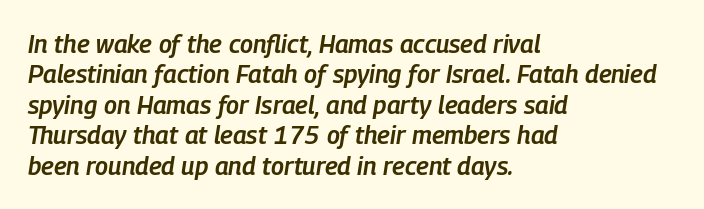
The image shows 25 px text type, italic (leaning right); set left-aligned, line spacing 1.22x, normal letter spacing, not underlined.
